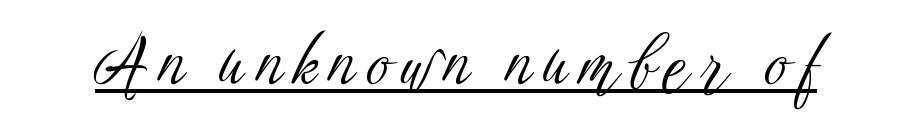
{"serif": "no", "bold": "no", "weight": "light", "width": "condensed", "stroke_contrast": "low", "x_height": "medium", "monospaced": "no", "underline": "yes", "glyph_px": 70}
